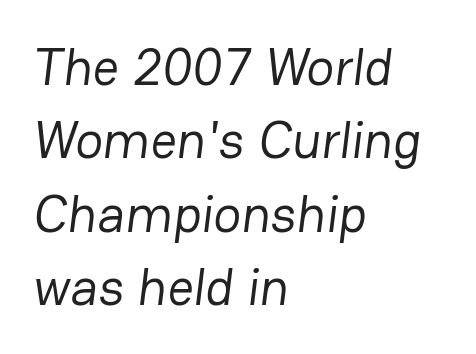
{"serif": "no", "bold": "no", "weight": "regular", "width": "normal", "stroke_contrast": "low", "x_height": "medium", "monospaced": "no", "underline": "no", "align": "left", "line_spacing": "normal", "line_spacing_ratio": 1.41, "letter_spacing": "normal", "letter_spacing_em": 0.0, "glyph_px": 52}
